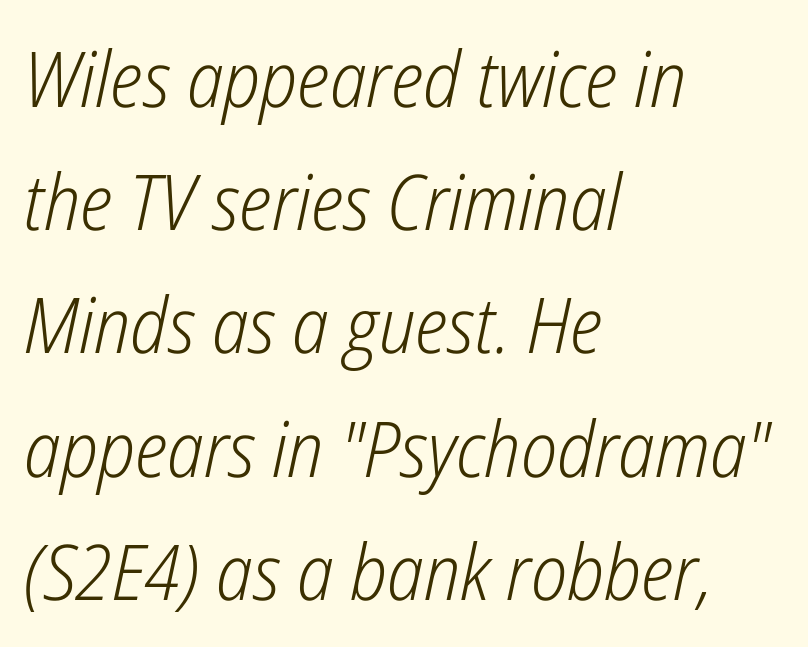
The image shows 77 px light, condensed type, italic (leaning right); set left-aligned, normal line spacing (1.6x), normal letter spacing, not underlined; low stroke contrast and a medium x-height.
